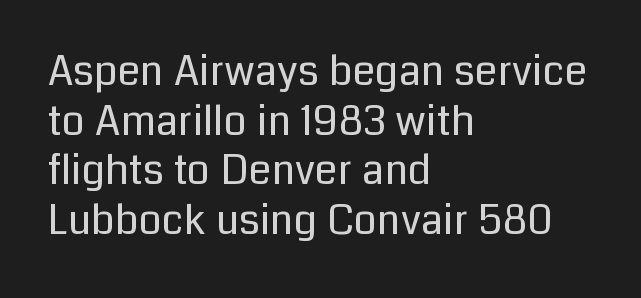
Q: Is the text bold? A: No.
Q: Is the text italic (slanted)? A: No, it is upright.
Q: Is the typeface a serif or a sans-serif typeface? A: Sans-serif.
Q: Is the text underlined? A: No.
Q: How is the paragraph aligned? A: Left-aligned.
Q: Is the spacing between letters normal or unusually wide? A: Normal.
Q: Width (condensed, normal, or wide)? A: Normal.
Q: Stroke contrast? A: Low.
Q: x-height? A: Medium.
Q: Monospaced? A: No.
